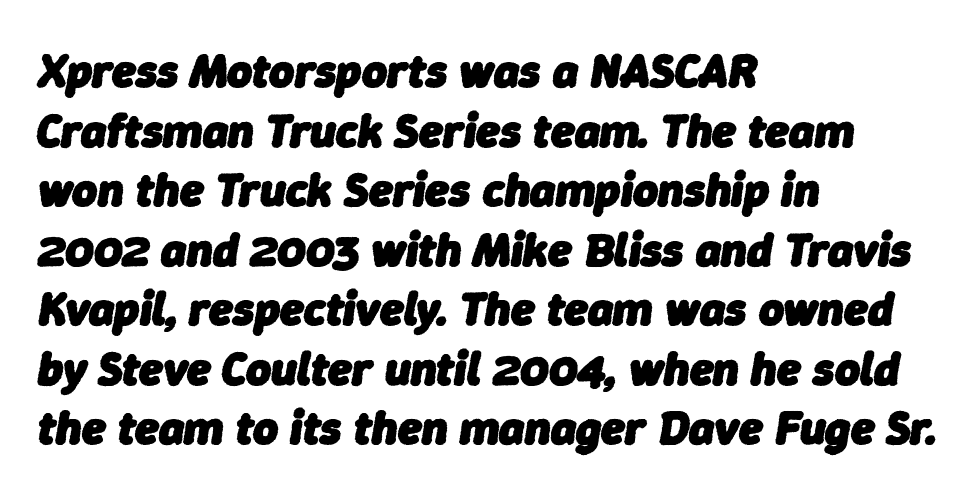
The image shows 48 px heavy type, italic (leaning right); set left-aligned, line spacing 1.24x, normal letter spacing, not underlined; low stroke contrast and a medium x-height.
